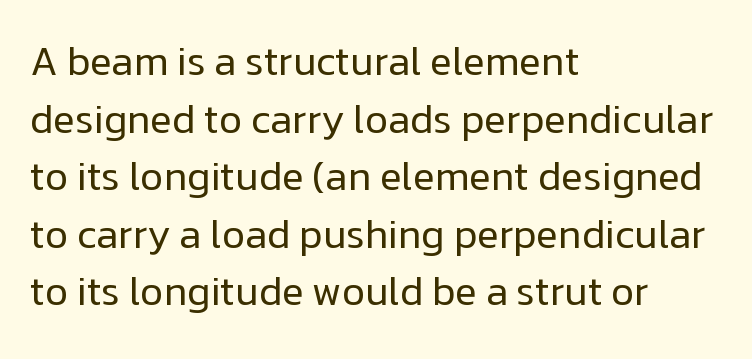
There is no visible air inserted between adjacent glyphs. This sample is left-justified, so line endings fall wherever the words run out. Unlike a traditional serif, this face leaves its strokes unadorned. Words float on clear page, feet unadorned. The letters advance in unequal steps, a hallmark of proportional type.
